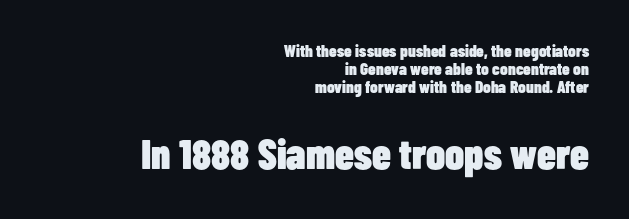
Q: Is the text bold? A: Yes.
Q: Is the text italic (slanted)? A: No, it is upright.
Q: Is the typeface a serif or a sans-serif typeface? A: Sans-serif.
Q: Is the text underlined? A: No.
Q: How is the paragraph aligned? A: Right-aligned.
Q: Is the spacing between letters normal or unusually wide? A: Normal.
Q: Is the spacing between lines tight, normal or loose? A: Tight.
Q: Which block of text is set in a larger size, the first (top) or the second (bottom)? A: The second (bottom) one.
Q: Width (condensed, normal, or wide)? A: Condensed.
Q: Stroke contrast? A: Low.
Q: x-height? A: Medium.
Q: Monospaced? A: No.
